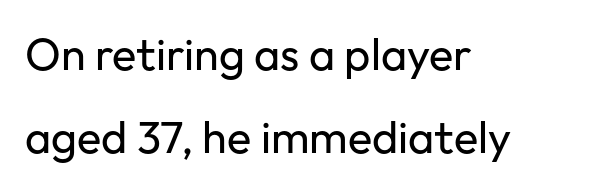
Is there any slant? The stems are plumb. Short note: letters normally spaced. The passage shown is typeset with a sans-serif family. The passage shown is typed in a proportional face where columns would drift. The area under the type is left untouched.
